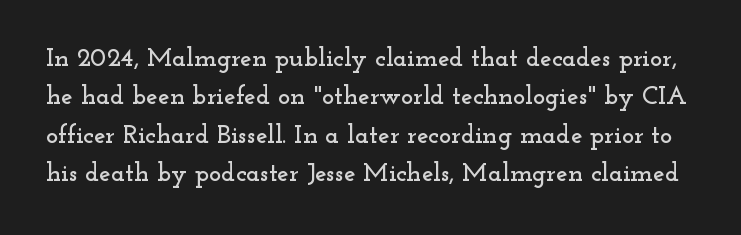
Q: Is the text italic (slanted)? A: No, it is upright.
Q: Is the text underlined? A: No.
Q: Is the spacing between letters normal or unusually wide? A: Normal.
Q: Is the spacing between lines tight, normal or loose? A: Normal.
